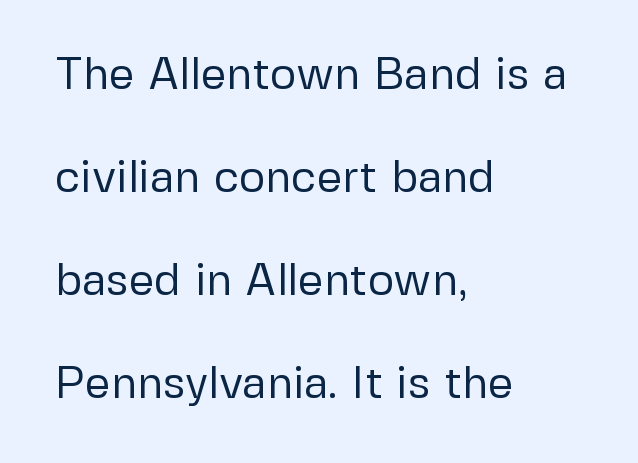
{"serif": "no", "italic": "no", "bold": "no", "weight": "regular", "width": "normal", "stroke_contrast": "low", "x_height": "medium", "monospaced": "no", "underline": "no", "align": "left", "line_spacing": "loose", "line_spacing_ratio": 2.29, "letter_spacing": "normal", "letter_spacing_em": 0.0, "glyph_px": 45}
